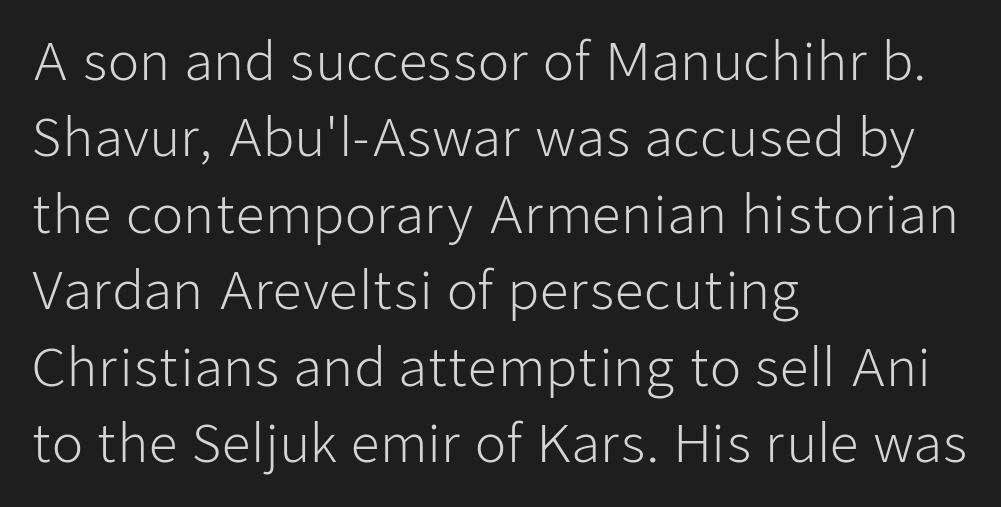
The strokes carry an ordinary text weight at most. A roman cut, with each character standing at attention. Rule under the text: the space is simply empty. Each letter keeps its own natural width here, so spacing adapts to shape.
